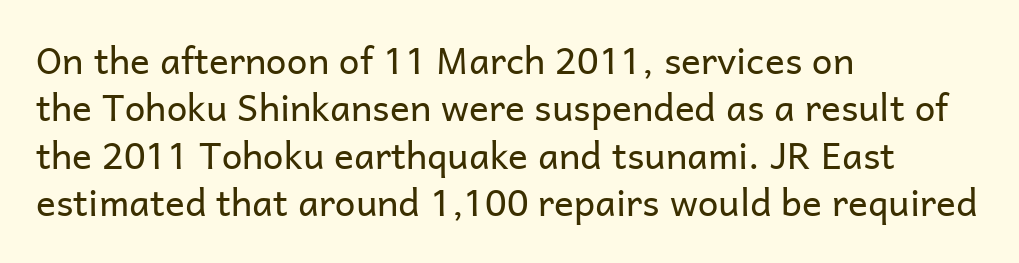
{"serif": "no", "italic": "no", "bold": "no", "weight": "regular", "width": "normal", "stroke_contrast": "low", "x_height": "medium", "monospaced": "no", "underline": "no", "align": "left", "line_spacing": "normal", "line_spacing_ratio": 1.28, "letter_spacing": "normal", "letter_spacing_em": 0.0, "glyph_px": 37}
